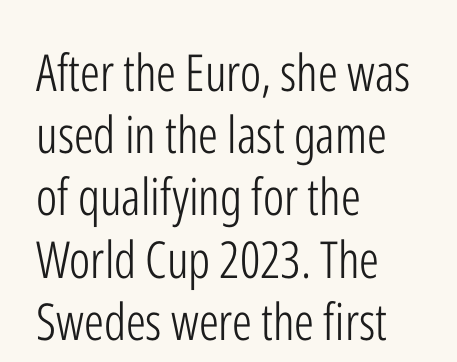
Q: Is the text bold? A: No.
Q: Is the text italic (slanted)? A: No, it is upright.
Q: Is the typeface a serif or a sans-serif typeface? A: Sans-serif.
Q: Is the text underlined? A: No.
Q: How is the paragraph aligned? A: Left-aligned.
Q: Is the spacing between letters normal or unusually wide? A: Normal.
Q: Width (condensed, normal, or wide)? A: Condensed.
Q: Stroke contrast? A: Low.
Q: x-height? A: Medium.
Q: Monospaced? A: No.
